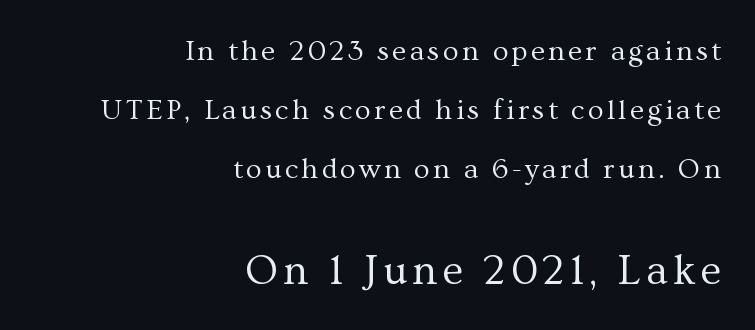
The image shows 43 px regular-weight serif type, upright; set right-aligned, loose line spacing (2.04x), not underlined; the second (bottom) block is 1.48x larger; medium stroke contrast and a medium x-height.
